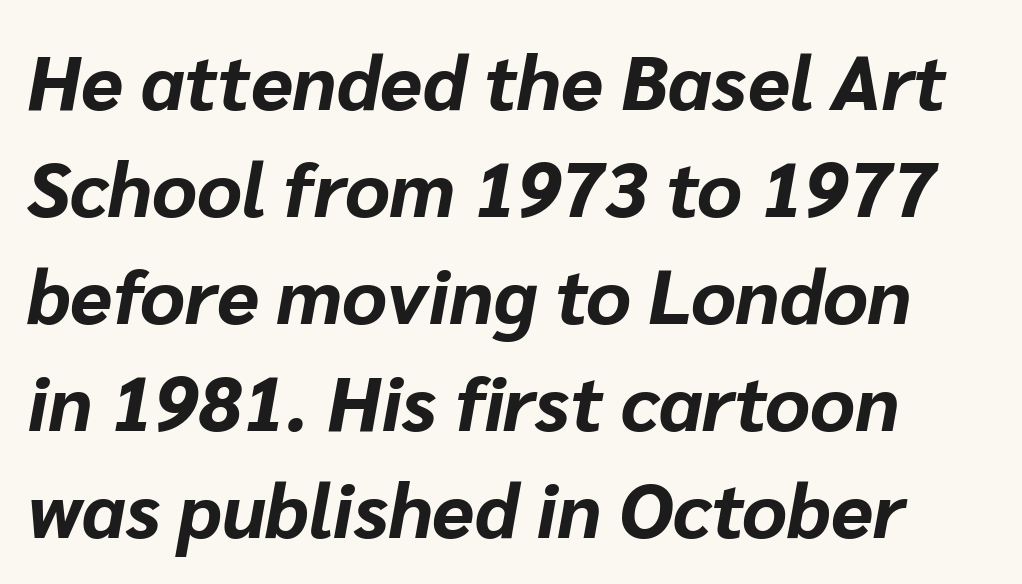
{"italic": "yes", "lean": "right", "slant_degrees": 10, "bold": "yes", "weight": "bold", "width": "normal", "stroke_contrast": "low", "x_height": "medium", "monospaced": "no", "underline": "no", "line_spacing": "normal", "line_spacing_ratio": 1.39, "letter_spacing": "normal", "letter_spacing_em": 0.0, "glyph_px": 77}
